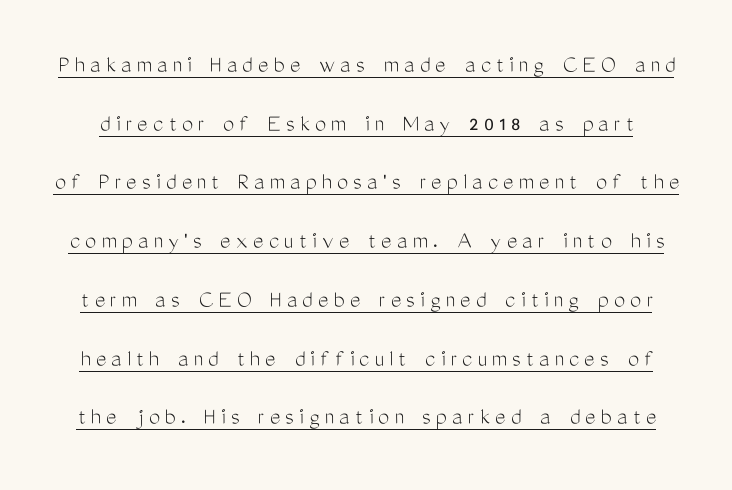
{"italic": "no", "bold": "no", "underline": "yes", "line_spacing": "loose", "line_spacing_ratio": 2.35, "letter_spacing": "wide", "letter_spacing_em": 0.21, "glyph_px": 25}
